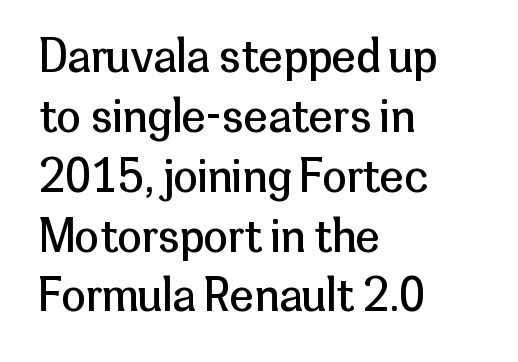
Q: Is the text bold? A: No.
Q: Is the text italic (slanted)? A: No, it is upright.
Q: Is the typeface a serif or a sans-serif typeface? A: Sans-serif.
Q: Is the text underlined? A: No.
Q: How is the paragraph aligned? A: Left-aligned.
Q: Is the spacing between letters normal or unusually wide? A: Normal.
Q: Is the spacing between lines tight, normal or loose? A: Normal.
Q: Width (condensed, normal, or wide)? A: Normal.
Q: Stroke contrast? A: Low.
Q: x-height? A: Medium.
Q: Monospaced? A: No.
